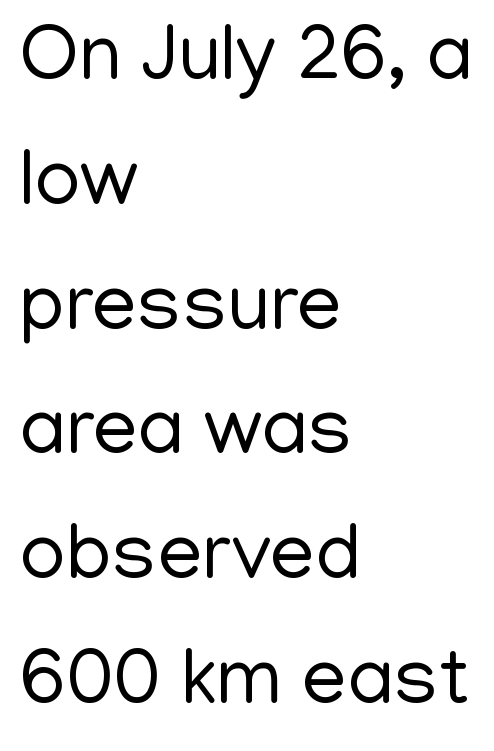
{"serif": "no", "italic": "no", "bold": "no", "weight": "regular", "width": "normal", "stroke_contrast": "low", "x_height": "medium", "monospaced": "no", "underline": "no", "align": "left", "line_spacing": "normal", "line_spacing_ratio": 1.56, "letter_spacing": "normal", "letter_spacing_em": 0.0, "glyph_px": 80}
